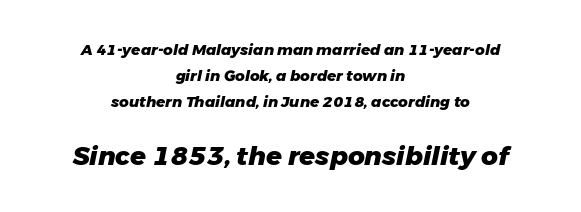
Caption: multi-line text, centered on the measure. Every letter is thick-stroked: bold, no question. Only glyphs here, with clear space below each row. This layout puts the modest block above and the oversized block below. Nothing unusual about the tracking: characters are spaced as the font intends.
